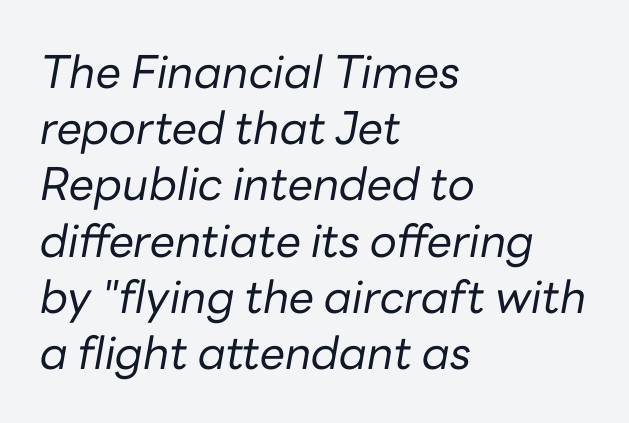
{"italic": "yes", "lean": "right", "slant_degrees": 10, "bold": "no", "weight": "regular", "width": "normal", "stroke_contrast": "low", "x_height": "medium", "monospaced": "no", "underline": "no", "align": "left", "line_spacing": "normal", "line_spacing_ratio": 1.25, "letter_spacing": "normal", "letter_spacing_em": 0.0, "glyph_px": 45}
